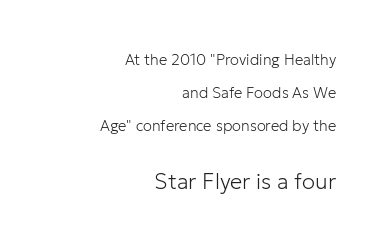
{"italic": "no", "bold": "no", "underline": "no", "align": "right", "line_spacing": "loose", "line_spacing_ratio": 2.21, "letter_spacing": "normal", "letter_spacing_em": 0.0, "larger_block": "second", "size_ratio": 1.47, "glyph_px": 22}
